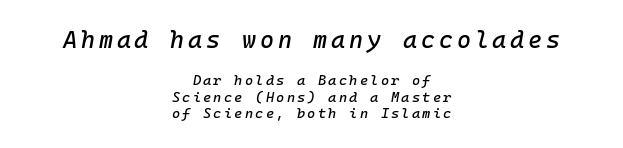
{"italic": "yes", "lean": "right", "slant_degrees": 10, "underline": "no", "align": "center", "line_spacing_ratio": 1.17, "larger_block": "first", "size_ratio": 1.71, "glyph_px": 24}
